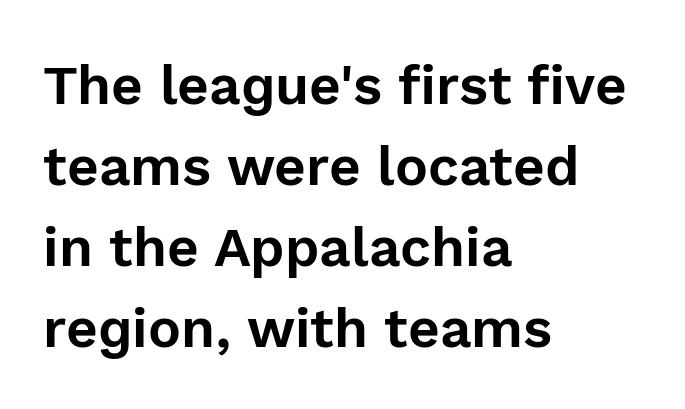
The image shows 55 px sans-serif type, upright; set left-aligned, normal line spacing (1.47x), normal letter spacing, not underlined; a medium x-height.
